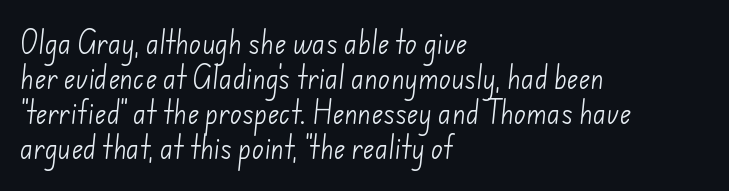
Clear beneath every line of the passage. The font is comparable to plain body text, perhaps lighter. If you drew a ruler down the left edge, every line would touch it. In terms of leading, this rendering sits right in the middle. Students, note that the glyphs here touch the page at normal intervals.
